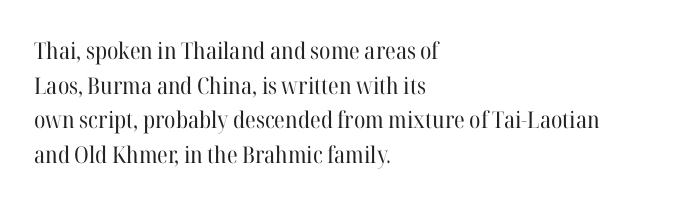
{"italic": "no", "bold": "no", "underline": "no", "align": "left", "line_spacing": "normal", "line_spacing_ratio": 1.51, "letter_spacing": "normal", "letter_spacing_em": 0.0, "glyph_px": 23}
